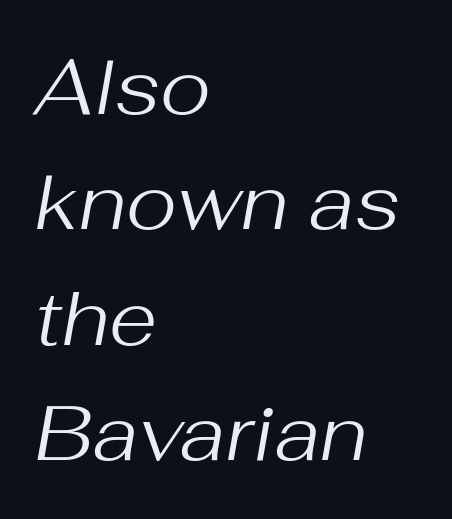
{"italic": "yes", "lean": "right", "slant_degrees": 10, "bold": "no", "weight": "regular", "width": "normal", "stroke_contrast": "medium", "x_height": "medium", "monospaced": "no", "underline": "no", "align": "left", "line_spacing": "normal", "line_spacing_ratio": 1.48, "letter_spacing": "normal", "letter_spacing_em": 0.0, "glyph_px": 78}
